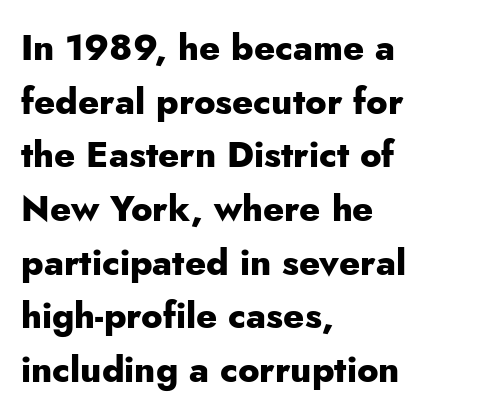
{"serif": "no", "italic": "no", "bold": "yes", "weight": "heavy", "width": "normal", "stroke_contrast": "low", "x_height": "small", "monospaced": "no", "underline": "no", "align": "left", "line_spacing": "normal", "line_spacing_ratio": 1.49, "letter_spacing": "normal", "letter_spacing_em": 0.0, "glyph_px": 36}
